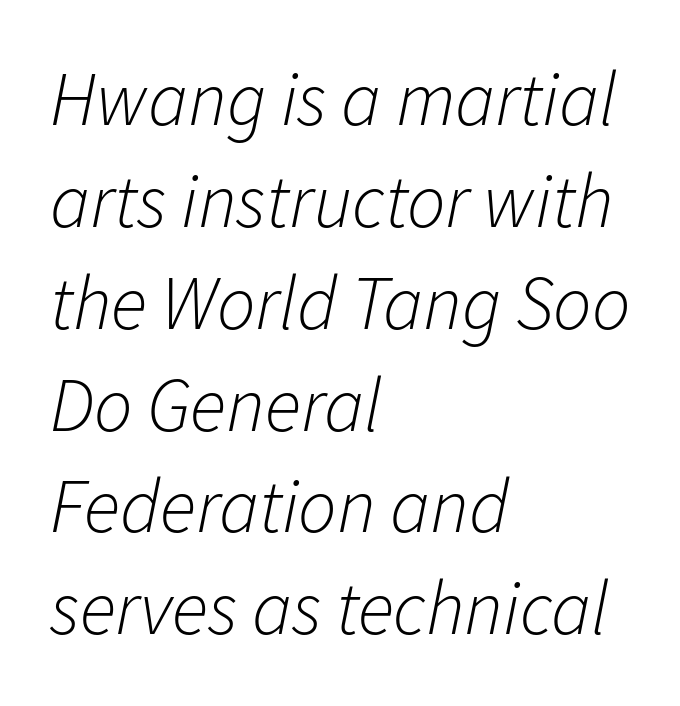
Q: Is the text bold? A: No.
Q: Is the text italic (slanted)? A: Yes, it leans right by about 11 degrees.
Q: Is the text underlined? A: No.
Q: How is the paragraph aligned? A: Left-aligned.
Q: Is the spacing between letters normal or unusually wide? A: Normal.
Q: Is the spacing between lines tight, normal or loose? A: Normal.
Q: Width (condensed, normal, or wide)? A: Normal.
Q: Stroke contrast? A: Low.
Q: x-height? A: Medium.
Q: Monospaced? A: No.
